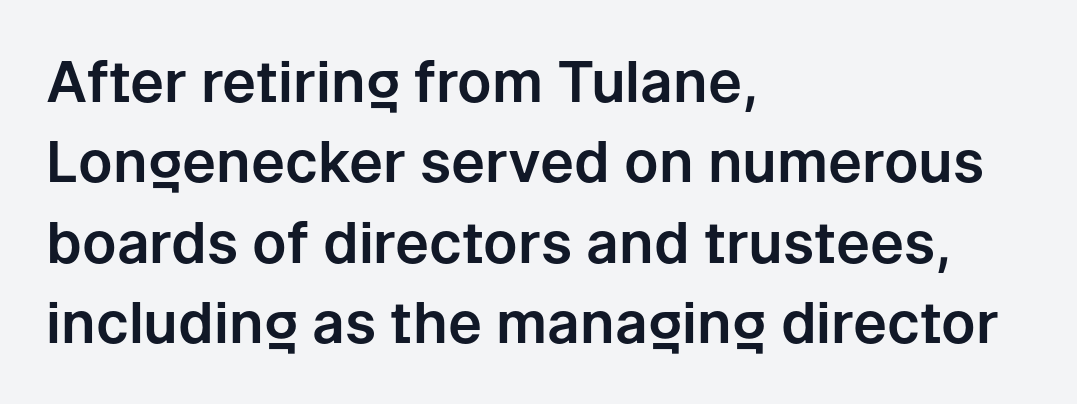
The image shows 57 px sans-serif type, upright; set left-aligned, normal line spacing (1.41x), normal letter spacing, not underlined; low stroke contrast and a medium x-height.
